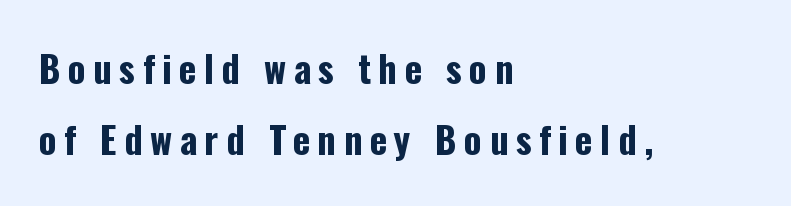
The letters stand upright; this is a roman face. Do the characters align in a grid? No, the font is proportional. Weight: bold. Observe the absence of serifs on each vertical stroke in this sample. Every row of glyphs begins at an identical x-position on the left.
